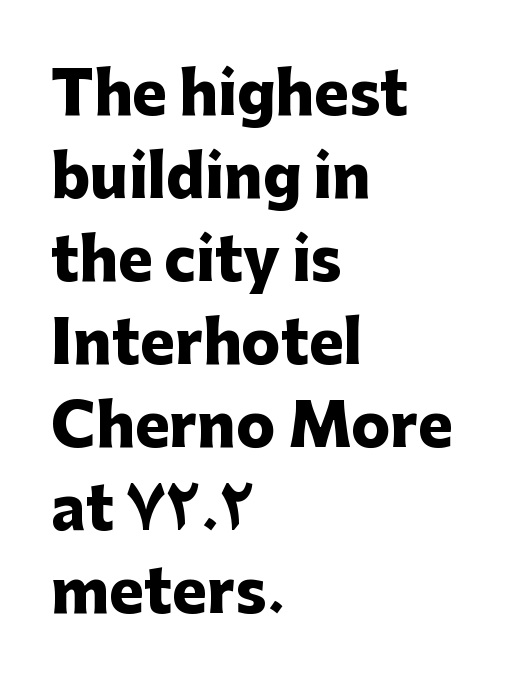
The face used here is a sans, in the tradition of grotesques and geometrics. This sample has the flowing, uneven cadence of proportional lettering. Set as a true bold cut, around the 700 mark. Layout note: lines flush left. The font's upright variant was chosen for this text. Does extra space separate the letters? No, they use regular spacing.
